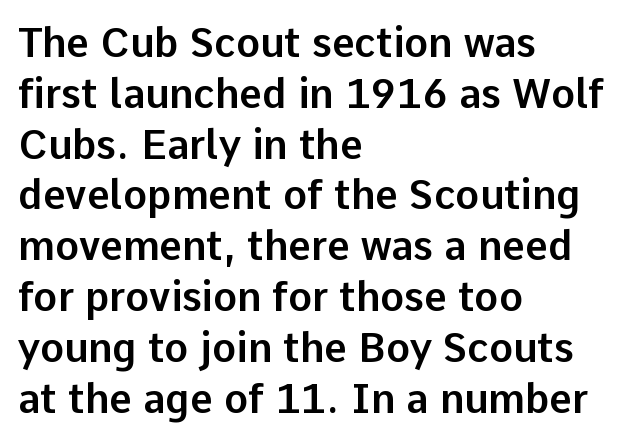
Q: Is the text italic (slanted)? A: No, it is upright.
Q: Is the typeface a serif or a sans-serif typeface? A: Sans-serif.
Q: Is the text underlined? A: No.
Q: How is the paragraph aligned? A: Left-aligned.
Q: Is the spacing between letters normal or unusually wide? A: Normal.
Q: Is the spacing between lines tight, normal or loose? A: Normal.
Q: Width (condensed, normal, or wide)? A: Normal.
Q: Stroke contrast? A: Low.
Q: x-height? A: Medium.
Q: Monospaced? A: No.
